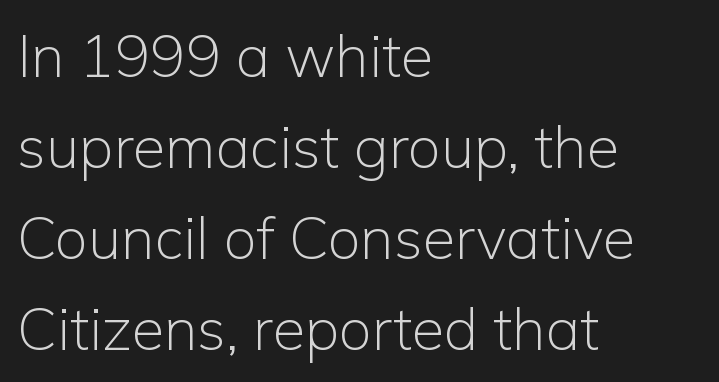
{"serif": "no", "italic": "no", "bold": "no", "weight": "light", "width": "normal", "stroke_contrast": "low", "x_height": "medium", "monospaced": "no", "underline": "no", "align": "left", "line_spacing": "normal", "line_spacing_ratio": 1.54, "letter_spacing": "normal", "letter_spacing_em": 0.0, "glyph_px": 59}
